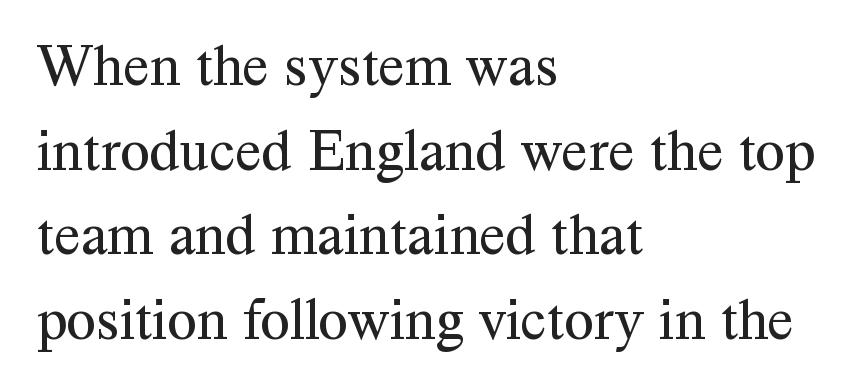
{"serif": "yes", "italic": "no", "bold": "no", "weight": "regular", "width": "normal", "stroke_contrast": "medium", "x_height": "medium", "monospaced": "no", "underline": "no", "align": "left", "line_spacing": "normal", "line_spacing_ratio": 1.41, "letter_spacing": "normal", "letter_spacing_em": 0.0, "glyph_px": 60}
